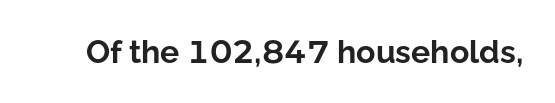
{"serif": "no", "italic": "no", "bold": "yes", "weight": "bold", "width": "normal", "stroke_contrast": "low", "x_height": "medium", "monospaced": "no", "underline": "no", "letter_spacing": "normal", "letter_spacing_em": 0.0, "glyph_px": 32}
